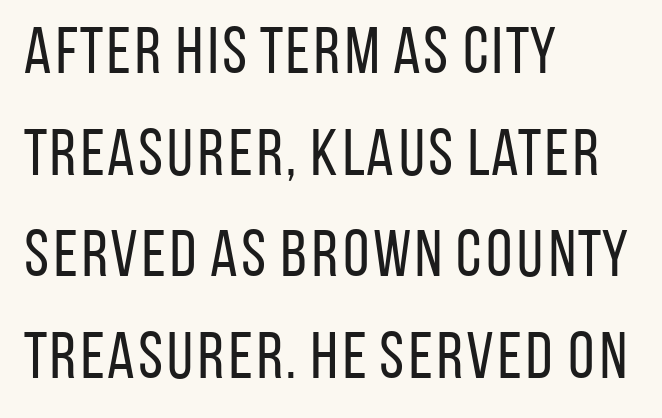
Anything drawn beneath the words? Only blank space. The typeface chosen for these lines omits serifs. Weight: in the light-to-regular range. The face used here is rendered with its standard letterfit. Which margin do the lines hug? The left one — the right edge is uneven. The lettering stays uniformly vertical, giving the passage a roman look.
